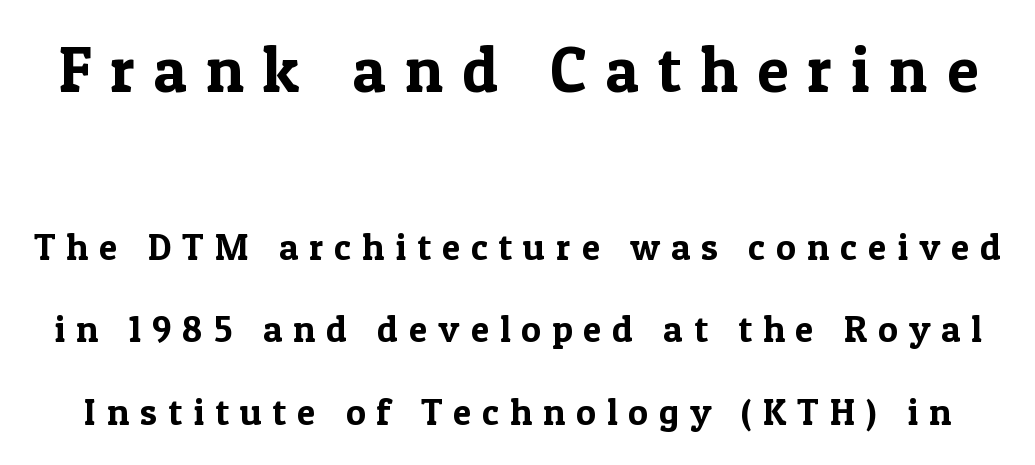
Q: Is the text italic (slanted)? A: No, it is upright.
Q: Is the typeface a serif or a sans-serif typeface? A: Serif.
Q: Is the text underlined? A: No.
Q: Is the spacing between letters normal or unusually wide? A: Unusually wide.
Q: Is the spacing between lines tight, normal or loose? A: Loose.
Q: Which block of text is set in a larger size, the first (top) or the second (bottom)? A: The first (top) one.
Q: Width (condensed, normal, or wide)? A: Normal.
Q: x-height? A: Medium.
Q: Monospaced? A: No.
